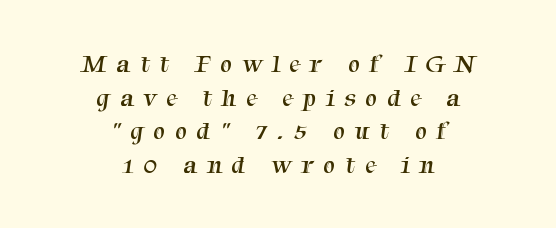
Q: Is the text bold? A: No.
Q: Is the text underlined? A: No.
Q: How is the paragraph aligned? A: Centered.
Q: Is the spacing between letters normal or unusually wide? A: Unusually wide.
Q: Is the spacing between lines tight, normal or loose? A: Normal.
